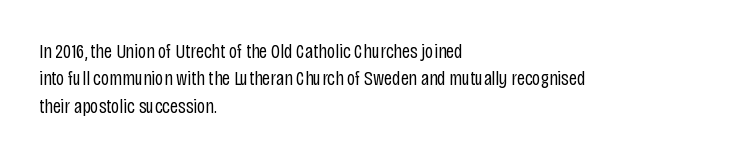
The image shows 20 px text type, upright; set left-aligned, normal line spacing (1.37x), normal letter spacing, not underlined.
